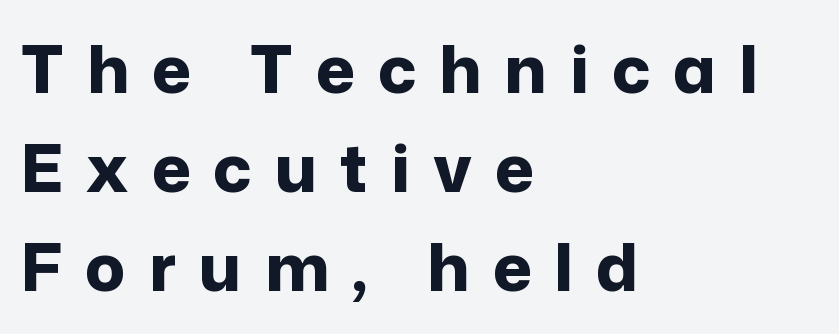
The image shows 66 px bold sans-serif type, upright; set left-aligned, normal line spacing (1.5x), unusually wide letter spacing (+0.35 em), not underlined; low stroke contrast and a medium x-height.
